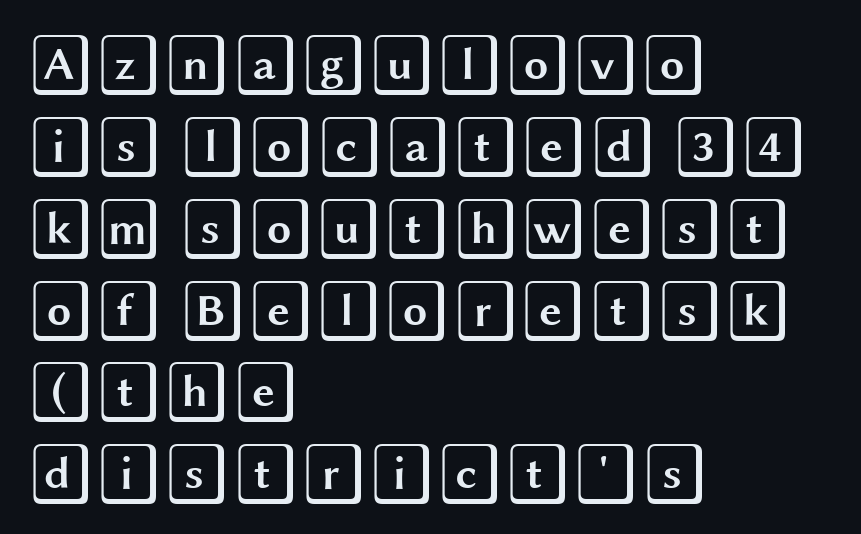
Q: Is the text italic (slanted)? A: No, it is upright.
Q: Is the text underlined? A: No.
Q: How is the paragraph aligned? A: Left-aligned.
Q: Is the spacing between letters normal or unusually wide? A: Normal.
Q: Is the spacing between lines tight, normal or loose? A: Normal.
Q: Width (condensed, normal, or wide)? A: Wide.
Q: x-height? A: Large.
